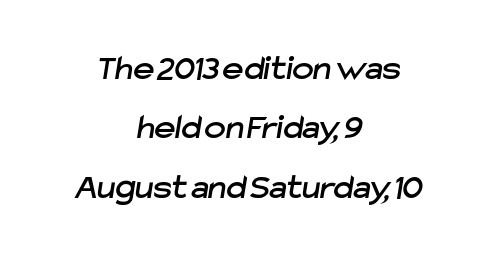
The image shows 36 px sans-serif type; set centered, normal line spacing (1.65x), normal letter spacing, not underlined; low stroke contrast and a medium x-height.
